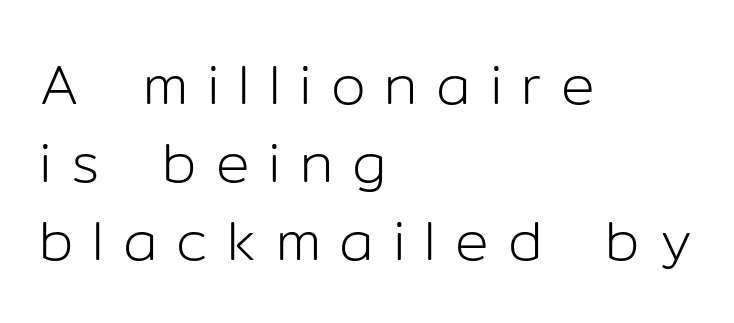
{"serif": "no", "italic": "no", "bold": "no", "weight": "light", "width": "normal", "stroke_contrast": "low", "x_height": "medium", "monospaced": "no", "underline": "no", "align": "left", "line_spacing": "normal", "line_spacing_ratio": 1.39, "letter_spacing": "wide", "letter_spacing_em": 0.34, "glyph_px": 56}
